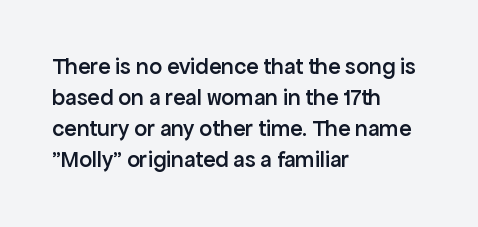
A bare baseline throughout the passage. The gaps between neighbouring characters are ordinary and unremarkable. These lines were composed using upright roman letters. Honestly, the row spacing looks completely unremarkable. In terms of weight, the rendering is demibold, just under bold. The typesetter chose a ragged-right arrangement here.
